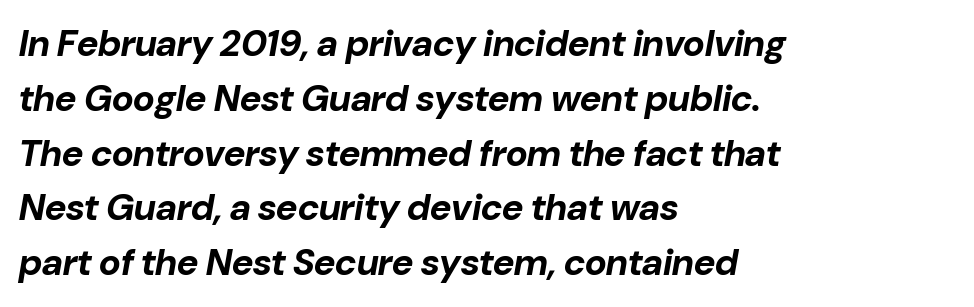
The image shows 37 px bold type, italic (leaning right); set left-aligned, normal line spacing (1.48x), normal letter spacing, not underlined; low stroke contrast and a medium x-height.
